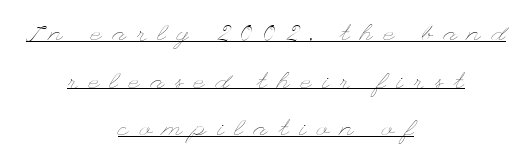
The image shows 23 px text type; set centered, loose line spacing (2.07x), unusually wide letter spacing (+0.48 em), underlined.
